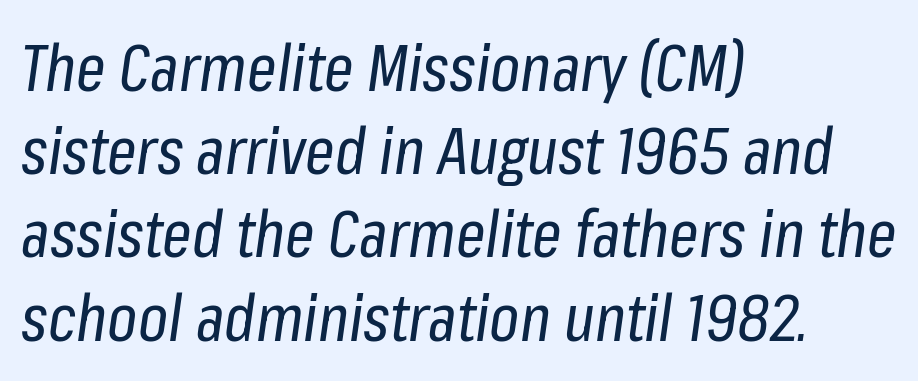
Layout note: lines flush left. Notice how descenders clear the ascenders below comfortably — that's standard leading. The type is set solid horizontally, with unmodified tracking. Plain, unruled lines of type.
